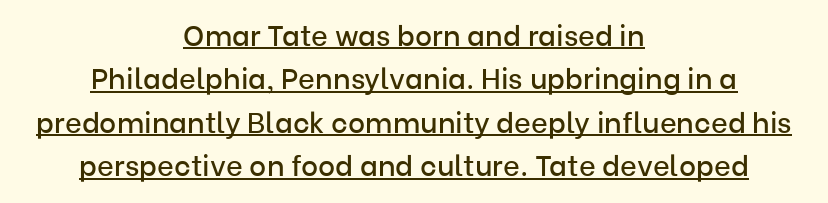
Q: Is the text italic (slanted)? A: No, it is upright.
Q: Is the typeface a serif or a sans-serif typeface? A: Sans-serif.
Q: Is the text underlined? A: Yes.
Q: How is the paragraph aligned? A: Centered.
Q: Is the spacing between letters normal or unusually wide? A: Normal.
Q: Is the spacing between lines tight, normal or loose? A: Normal.
Q: Width (condensed, normal, or wide)? A: Normal.
Q: Stroke contrast? A: Low.
Q: x-height? A: Medium.
Q: Monospaced? A: No.
